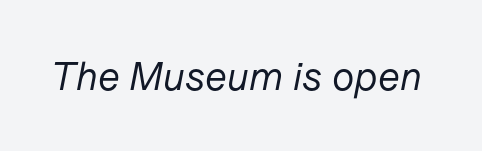
An italicized treatment has been applied to the whole sample. Unbolded letterforms with no extra heft. Varying glyph widths throughout — classic text-font behaviour. Words appear dense and cohesive because spacing is normal. Glance below the letters and you will spot only blank space.
